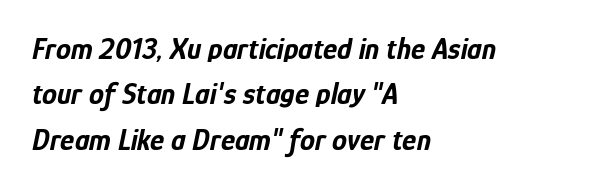
{"italic": "yes", "lean": "right", "slant_degrees": 12, "bold": "yes", "weight": "bold", "width": "condensed", "stroke_contrast": "low", "x_height": "medium", "monospaced": "no", "underline": "no", "align": "left", "line_spacing": "normal", "line_spacing_ratio": 1.51, "letter_spacing": "normal", "letter_spacing_em": 0.0, "glyph_px": 30}
